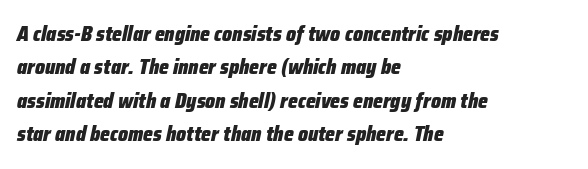
Honestly, the letter spacing is just normal — you wouldn't notice it. This sample is left-justified, so line endings fall wherever the words run out. Does the lettering tilt? It does — this is italic. The designer left line spacing at the default. Descenders hang freely into open space.
